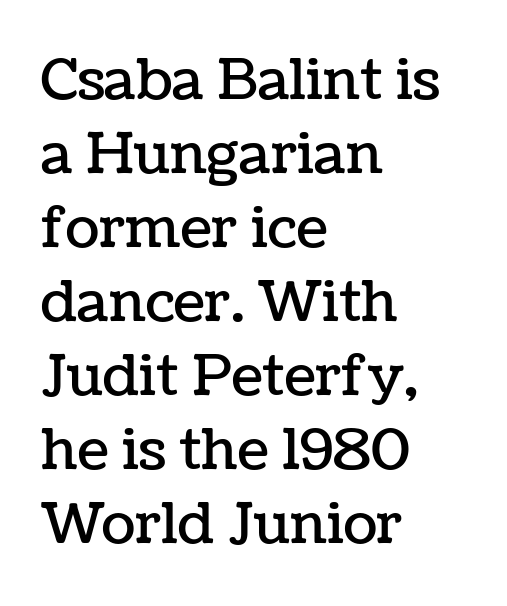
{"italic": "no", "width": "normal", "stroke_contrast": "low", "x_height": "medium", "monospaced": "no", "underline": "no", "align": "left", "line_spacing": "normal", "line_spacing_ratio": 1.32, "letter_spacing": "normal", "letter_spacing_em": 0.0, "glyph_px": 56}
